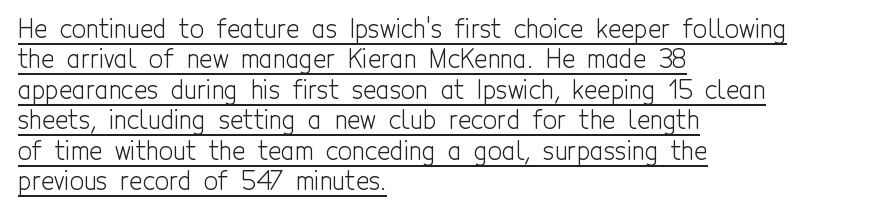
Q: Is the text bold? A: No.
Q: Is the text italic (slanted)? A: No, it is upright.
Q: Is the text underlined? A: Yes.
Q: How is the paragraph aligned? A: Left-aligned.
Q: Is the spacing between letters normal or unusually wide? A: Normal.
